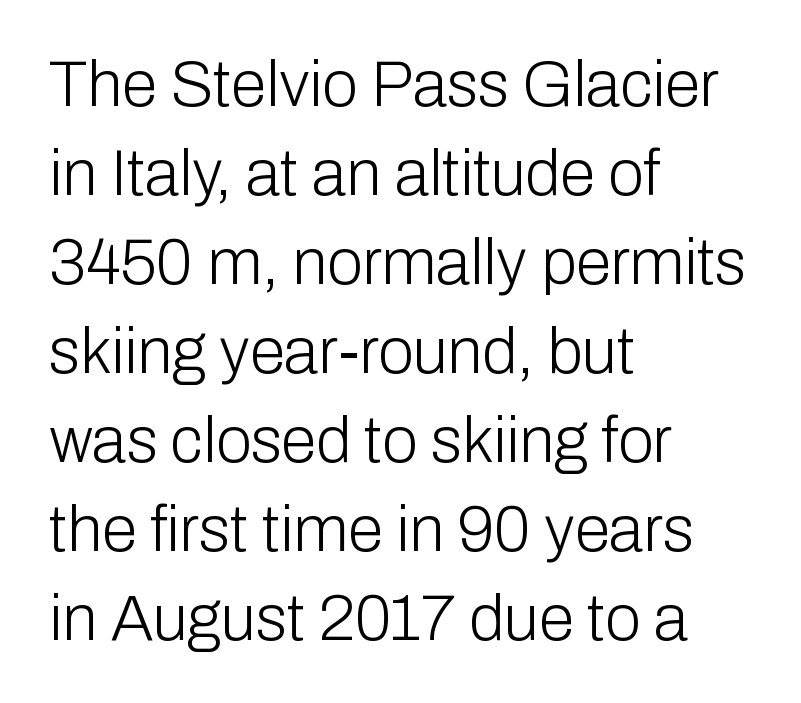
{"serif": "no", "italic": "no", "bold": "no", "weight": "light", "width": "normal", "stroke_contrast": "low", "x_height": "medium", "monospaced": "no", "underline": "no", "align": "left", "line_spacing": "normal", "line_spacing_ratio": 1.39, "letter_spacing": "normal", "letter_spacing_em": 0.0, "glyph_px": 64}
